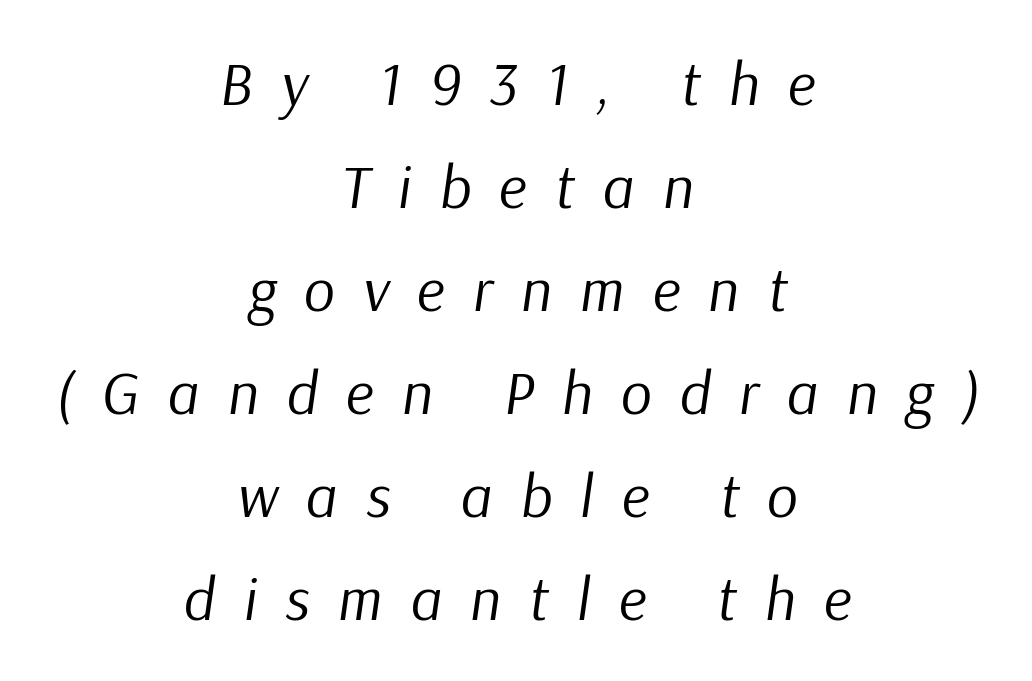
The image shows 61 px regular-weight type, italic (leaning right); set centered, normal line spacing (1.69x), unusually wide letter spacing (+0.46 em), not underlined; low stroke contrast and a medium x-height.
